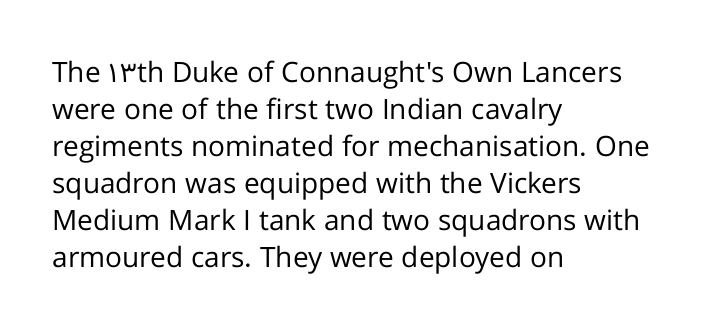
Tracking value appears to be zero — textbook default spacing. The specimen reads as upright at a glance. The passage shown is typeset with a sans-serif family. The area under the type is left untouched.
